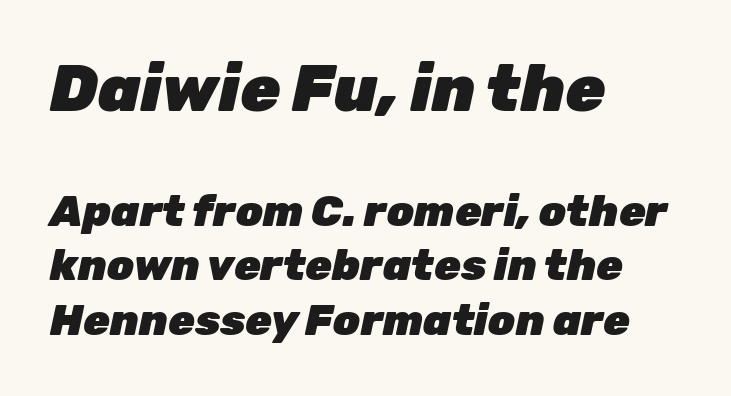
Q: Is the text bold? A: Yes.
Q: Is the text italic (slanted)? A: Yes, it leans right by about 12 degrees.
Q: Is the text underlined? A: No.
Q: How is the paragraph aligned? A: Left-aligned.
Q: Is the spacing between letters normal or unusually wide? A: Normal.
Q: Is the spacing between lines tight, normal or loose? A: Normal.
Q: Which block of text is set in a larger size, the first (top) or the second (bottom)? A: The first (top) one.
Q: Width (condensed, normal, or wide)? A: Normal.
Q: Stroke contrast? A: Low.
Q: x-height? A: Medium.
Q: Monospaced? A: No.
